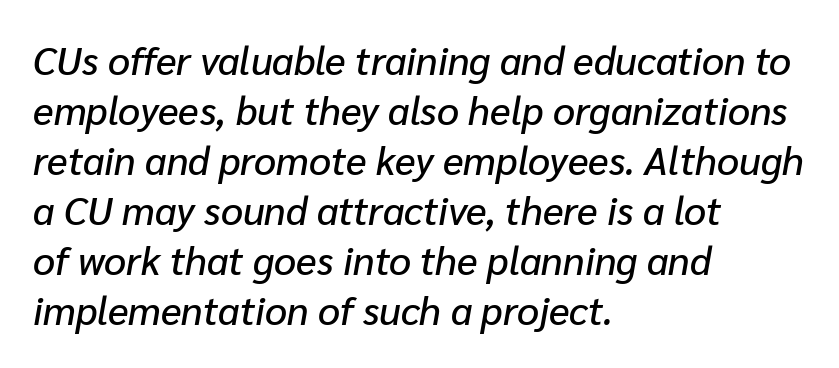
{"italic": "yes", "lean": "right", "slant_degrees": 10, "width": "normal", "stroke_contrast": "low", "x_height": "medium", "monospaced": "no", "underline": "no", "align": "left", "line_spacing": "normal", "line_spacing_ratio": 1.28, "letter_spacing": "normal", "letter_spacing_em": 0.0, "glyph_px": 39}
